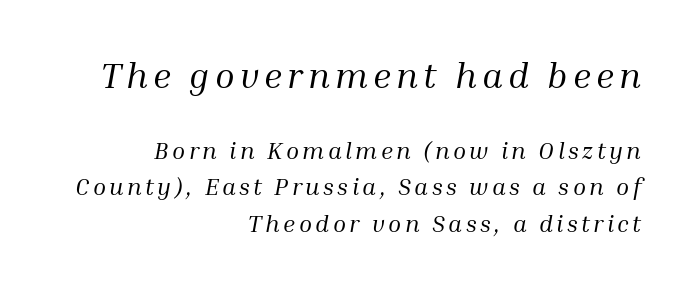
Q: Is the text bold? A: No.
Q: Is the text italic (slanted)? A: Yes, it leans right by about 10 degrees.
Q: Is the typeface a serif or a sans-serif typeface? A: Serif.
Q: Is the text underlined? A: No.
Q: How is the paragraph aligned? A: Right-aligned.
Q: Is the spacing between lines tight, normal or loose? A: Normal.
Q: Which block of text is set in a larger size, the first (top) or the second (bottom)? A: The first (top) one.
Q: Width (condensed, normal, or wide)? A: Normal.
Q: Stroke contrast? A: Medium.
Q: x-height? A: Medium.
Q: Monospaced? A: No.
